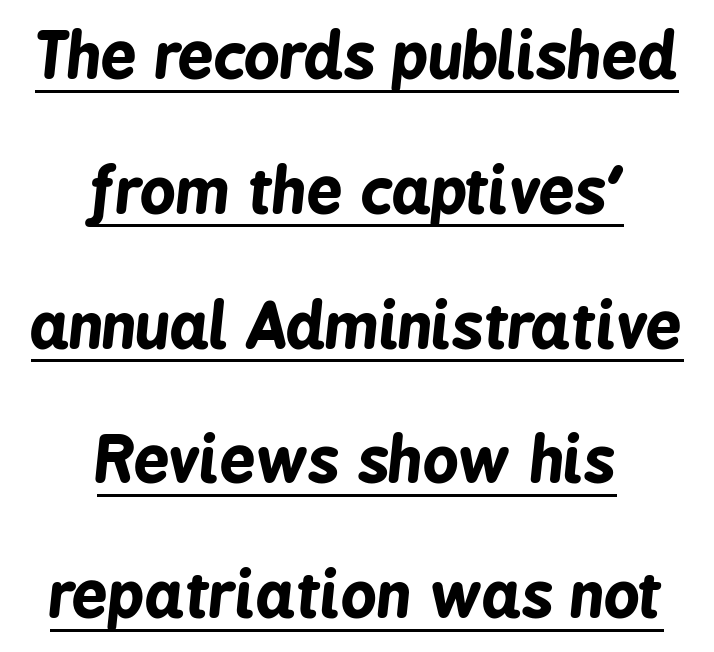
Glance below the letters and you will spot a drawn line. A typesetter would mark this as italic. The designer dialed line spacing up above the default. Typographic density is high because the face is bold. Where is the straight margin? There isn't one; the lines are centered. A typesetter would call this proportional, since set widths differ per character.
